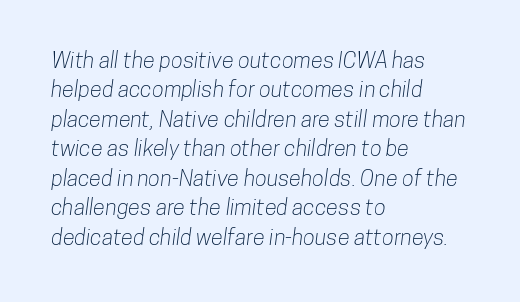
Q: Is the text underlined? A: No.
Q: How is the paragraph aligned? A: Left-aligned.
Q: Is the spacing between letters normal or unusually wide? A: Normal.
Q: Is the spacing between lines tight, normal or loose? A: Normal.
